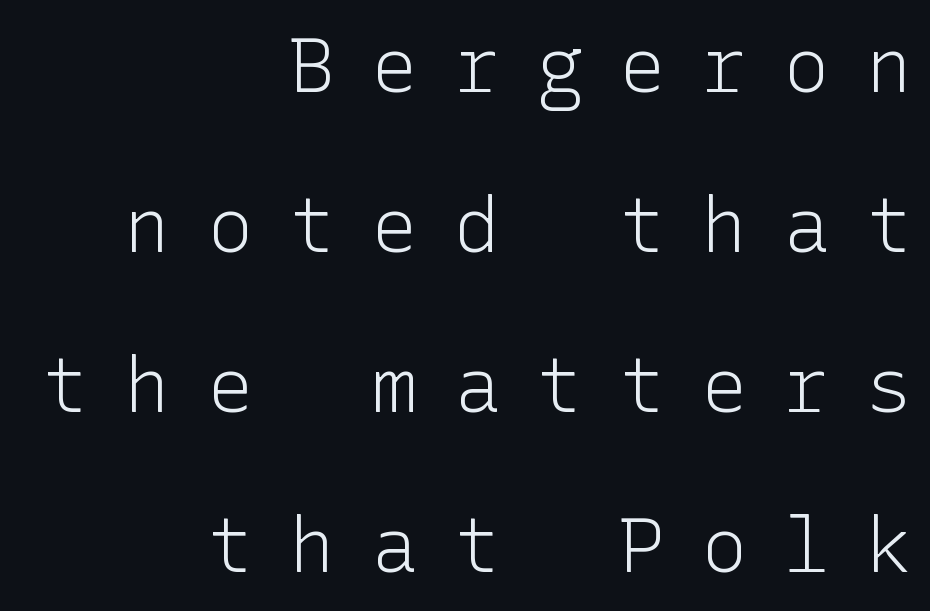
Q: Is the text bold? A: No.
Q: Is the text italic (slanted)? A: No, it is upright.
Q: Is the typeface a serif or a sans-serif typeface? A: Sans-serif.
Q: Is the text underlined? A: No.
Q: How is the paragraph aligned? A: Right-aligned.
Q: Is the spacing between letters normal or unusually wide? A: Unusually wide.
Q: Is the spacing between lines tight, normal or loose? A: Loose.
Q: Width (condensed, normal, or wide)? A: Normal.
Q: Stroke contrast? A: Low.
Q: x-height? A: Medium.
